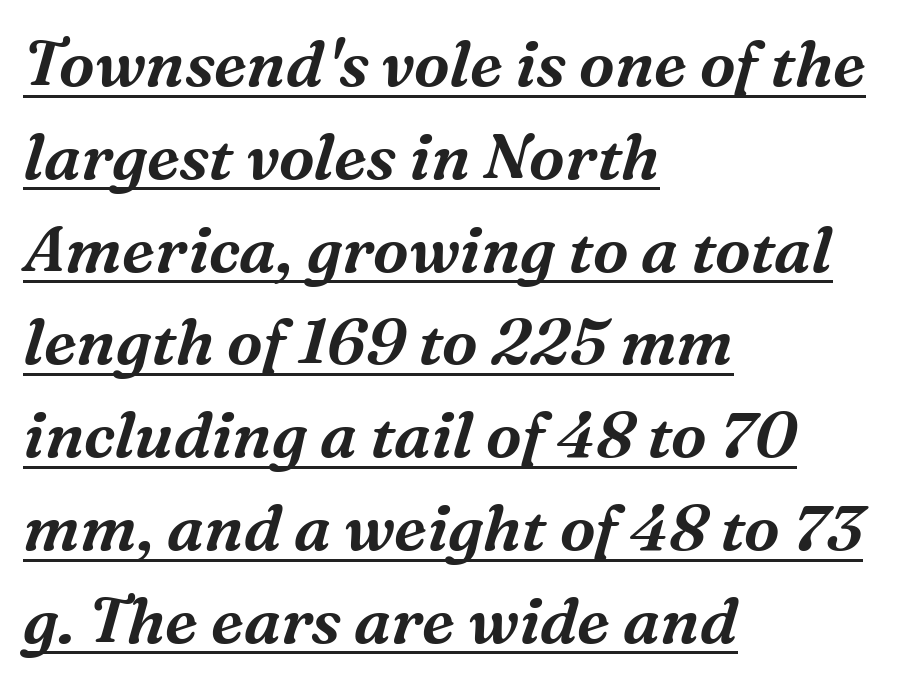
The text carries the slant typical of an italic or oblique font. Note the varied advance widths — an 'i' is clearly narrower than an 'm'. Students, note that the glyphs here touch the page at normal intervals. Casual observation: everything's shoved over to the left. What decoration does the sample have? An underline.
